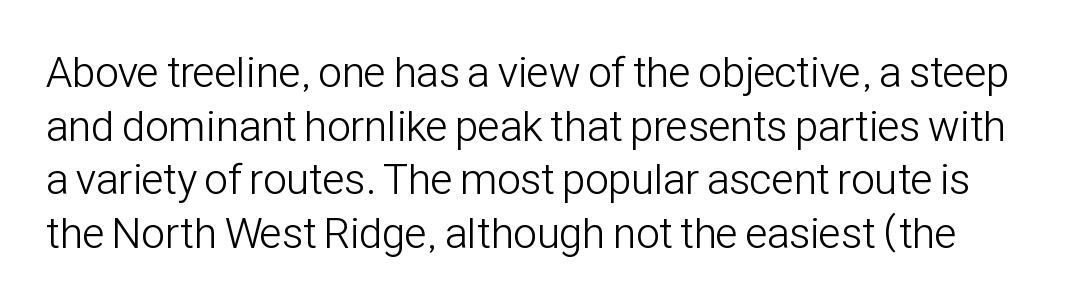
Q: Is the text bold? A: No.
Q: Is the text italic (slanted)? A: No, it is upright.
Q: Is the typeface a serif or a sans-serif typeface? A: Sans-serif.
Q: Is the text underlined? A: No.
Q: Is the spacing between letters normal or unusually wide? A: Normal.
Q: Is the spacing between lines tight, normal or loose? A: Normal.
Q: Width (condensed, normal, or wide)? A: Condensed.
Q: Stroke contrast? A: Low.
Q: x-height? A: Medium.
Q: Monospaced? A: No.
